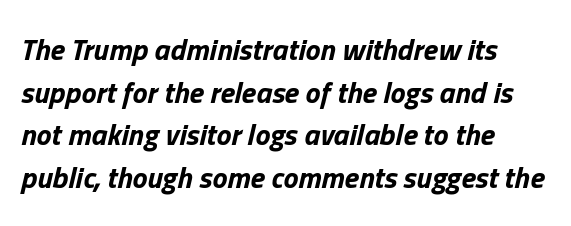
{"italic": "yes", "lean": "right", "slant_degrees": 13, "bold": "yes", "weight": "bold", "width": "normal", "stroke_contrast": "low", "x_height": "medium", "monospaced": "no", "underline": "no", "align": "left", "line_spacing": "normal", "line_spacing_ratio": 1.42, "letter_spacing": "normal", "letter_spacing_em": 0.0, "glyph_px": 30}
